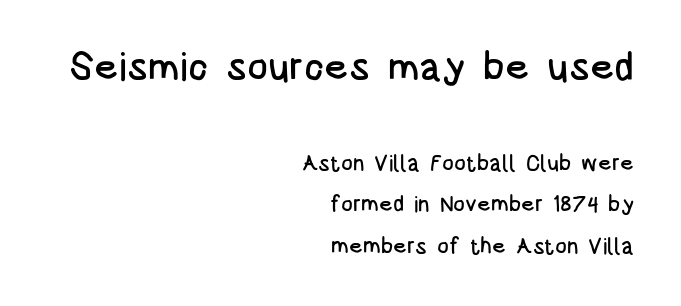
Q: Is the text italic (slanted)? A: No, it is upright.
Q: Is the typeface a serif or a sans-serif typeface? A: Sans-serif.
Q: Is the text underlined? A: No.
Q: How is the paragraph aligned? A: Right-aligned.
Q: Is the spacing between letters normal or unusually wide? A: Normal.
Q: Which block of text is set in a larger size, the first (top) or the second (bottom)? A: The first (top) one.
Q: Width (condensed, normal, or wide)? A: Condensed.
Q: Stroke contrast? A: Low.
Q: x-height? A: Large.
Q: Monospaced? A: No.
